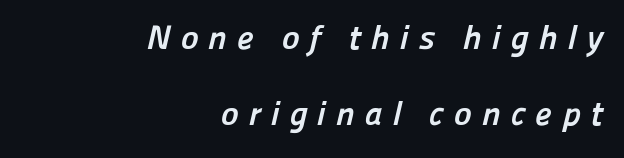
The setting favours the right margin, as signatures and pull-quotes sometimes do. Spacing verdict: proportional, widths tailored to each character. Heavy, bold letterforms. This block would shrink considerably if given ordinary leading; it's expanded now. This sample uses a sans-serif face.
